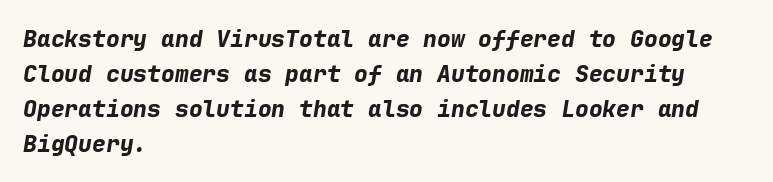
A normal amount of white space separates one row of letters from the next. Compared with a centered layout, this one pins lines to the left instead. Heavy, bold letterforms. Each row of text sits above clean, open space.
